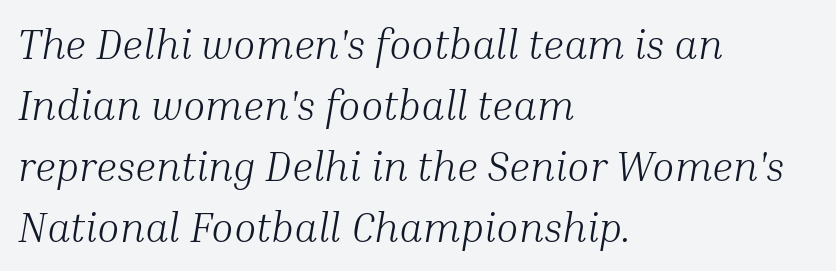
A typesetter would call this proportional, since set widths differ per character. The type is set solid horizontally, with unmodified tracking. Counters stay open thanks to moderate or lighter strokes. Little horizontal feet cap the strokes, marking this as serif type.
